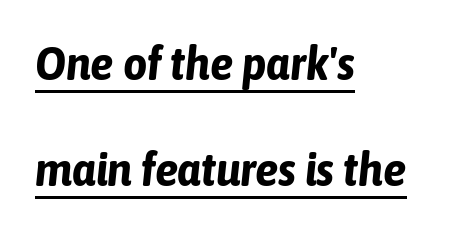
Short note: letters normally spaced. The text carries the slant typical of an italic or oblique font. This is heavy type, rendered in bold. The passage shown stacks its lines with a broad gap. The paragraph has a hard left edge and a soft right edge.
